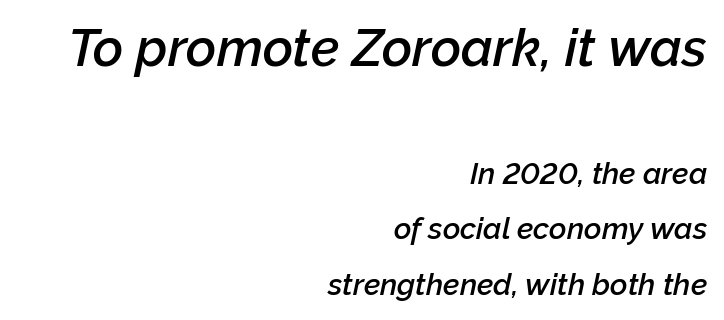
{"italic": "yes", "lean": "right", "slant_degrees": 12, "bold": "semi", "weight": "semibold", "width": "normal", "stroke_contrast": "low", "x_height": "medium", "monospaced": "no", "underline": "no", "align": "right", "line_spacing_ratio": 1.85, "letter_spacing": "normal", "letter_spacing_em": 0.0, "larger_block": "first", "size_ratio": 1.73, "glyph_px": 52}
